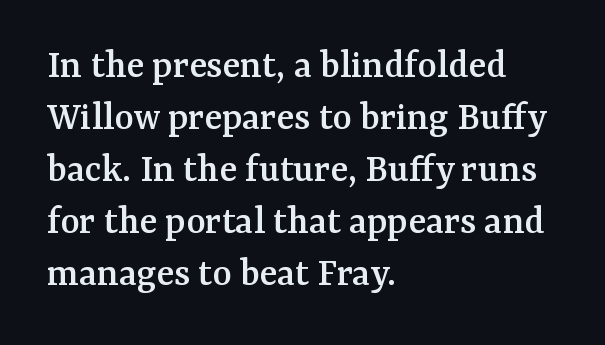
Q: Is the text italic (slanted)? A: No, it is upright.
Q: Is the typeface a serif or a sans-serif typeface? A: Serif.
Q: Is the text underlined? A: No.
Q: How is the paragraph aligned? A: Left-aligned.
Q: Is the spacing between letters normal or unusually wide? A: Normal.
Q: Is the spacing between lines tight, normal or loose? A: Normal.
Q: Width (condensed, normal, or wide)? A: Normal.
Q: Stroke contrast? A: Medium.
Q: x-height? A: Medium.
Q: Monospaced? A: No.
